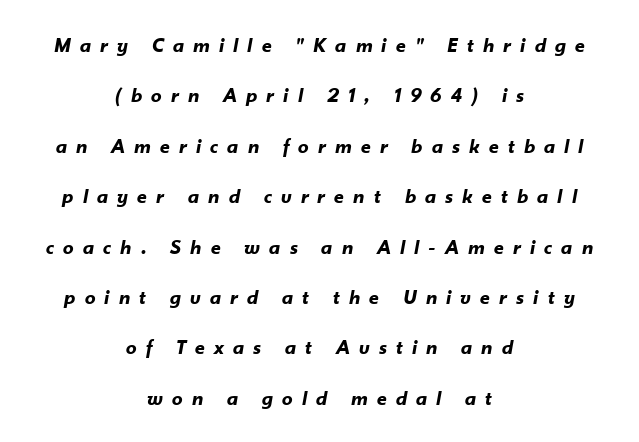
Q: Is the text bold? A: Yes.
Q: Is the text italic (slanted)? A: Yes, it leans right by about 10 degrees.
Q: Is the text underlined? A: No.
Q: How is the paragraph aligned? A: Centered.
Q: Is the spacing between letters normal or unusually wide? A: Unusually wide.
Q: Is the spacing between lines tight, normal or loose? A: Loose.
